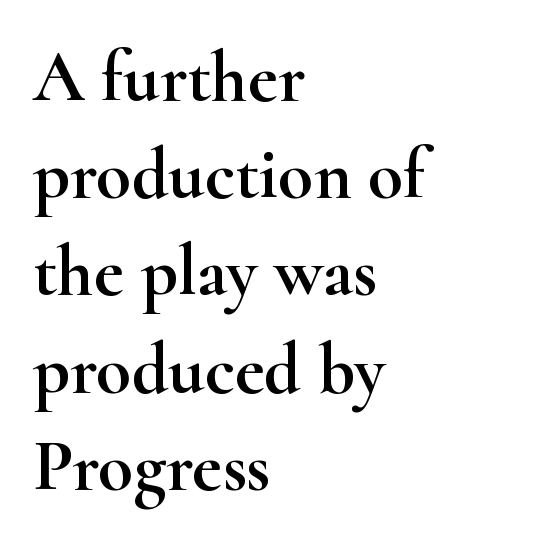
Q: Is the text italic (slanted)? A: No, it is upright.
Q: Is the typeface a serif or a sans-serif typeface? A: Serif.
Q: Is the text underlined? A: No.
Q: How is the paragraph aligned? A: Left-aligned.
Q: Is the spacing between letters normal or unusually wide? A: Normal.
Q: Is the spacing between lines tight, normal or loose? A: Normal.
Q: Width (condensed, normal, or wide)? A: Wide.
Q: Stroke contrast? A: High.
Q: x-height? A: Small.
Q: Monospaced? A: No.
